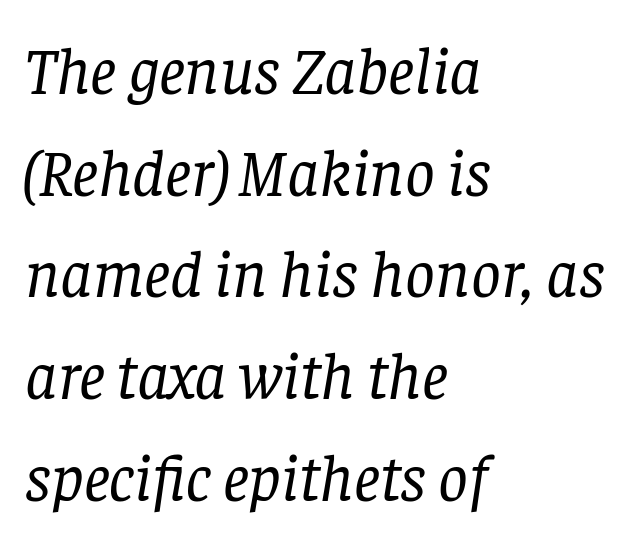
Leading matches the norm, producing a regular column. Casual observation: everything's shoved over to the left. Looks like regular typesetting: each glyph gets only the width it needs. The font's italic variant was chosen for this text. Unmarked baselines from the first word to the last.
